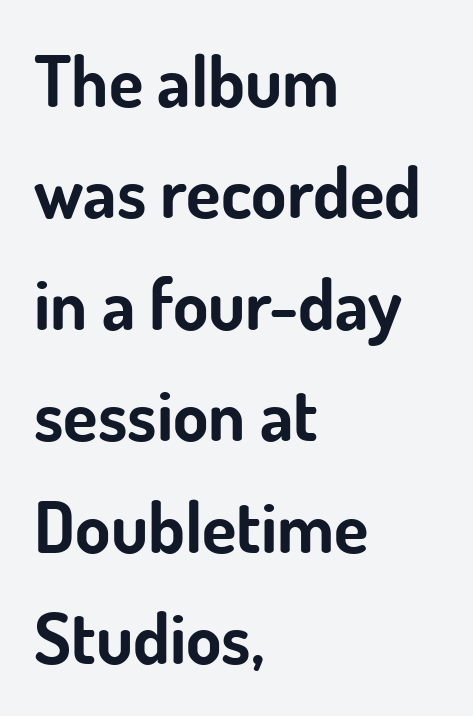
The zone under the glyphs is completely vacant. Note: no serifs on the glyphs. Students, this is bold: see how much ink each stroke carries. This sample has the flowing, uneven cadence of proportional lettering. No italicization has been applied; the sample stays upright. Is the letter spacing exaggerated? No — it looks like the ordinary default.
